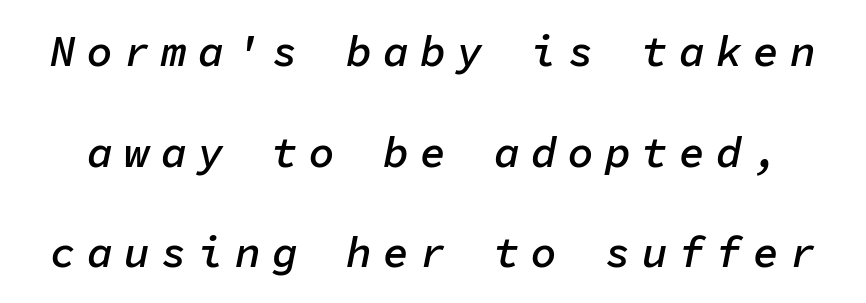
{"italic": "yes", "lean": "right", "slant_degrees": 11, "bold": "semi", "weight": "semibold", "width": "normal", "stroke_contrast": "low", "x_height": "medium", "monospaced": "yes", "underline": "no", "line_spacing": "loose", "line_spacing_ratio": 2.34, "letter_spacing": "wide", "letter_spacing_em": 0.26, "glyph_px": 43}
